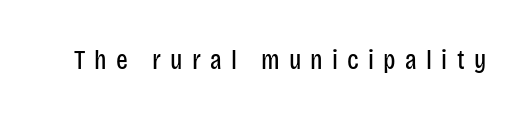
The image shows 28 px regular-weight, condensed sans-serif type, upright; set unusually wide letter spacing (+0.33 em), not underlined; low stroke contrast and a large x-height.
